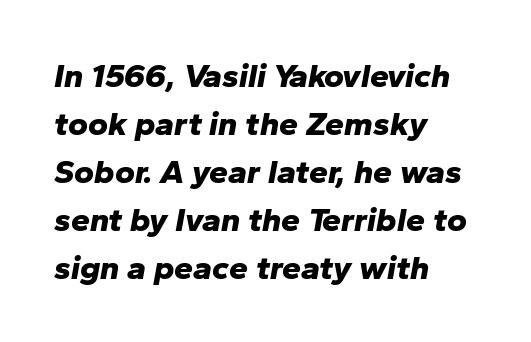
Q: Is the text bold? A: Yes.
Q: Is the text italic (slanted)? A: Yes, it leans right by about 10 degrees.
Q: Is the text underlined? A: No.
Q: How is the paragraph aligned? A: Left-aligned.
Q: Is the spacing between letters normal or unusually wide? A: Normal.
Q: Is the spacing between lines tight, normal or loose? A: Normal.
Q: Width (condensed, normal, or wide)? A: Normal.
Q: Stroke contrast? A: Low.
Q: x-height? A: Medium.
Q: Monospaced? A: No.
